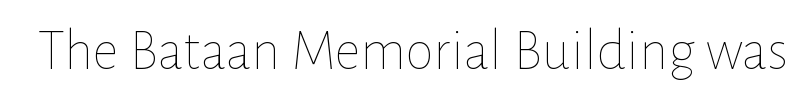
The image shows 58 px thin type, upright; set normal letter spacing, not underlined; low stroke contrast and a medium x-height.
